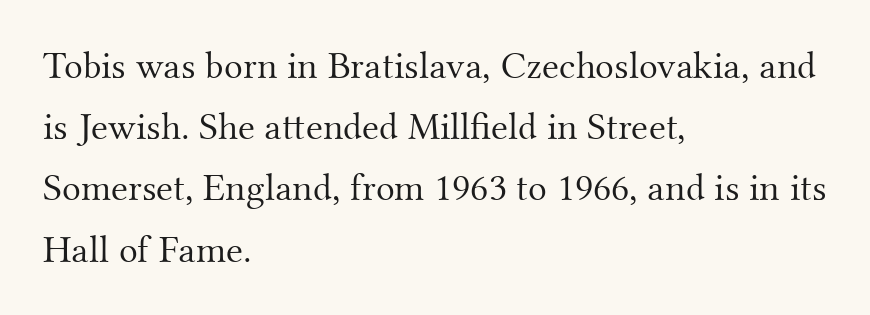
The typography opts for an upright posture over an oblique one. Looks like regular typesetting: each glyph gets only the width it needs. A normal amount of white space separates one row of letters from the next. Honestly, the letter spacing is just normal — you wouldn't notice it. This reads as an unemphasized weight, regular at the heaviest.
